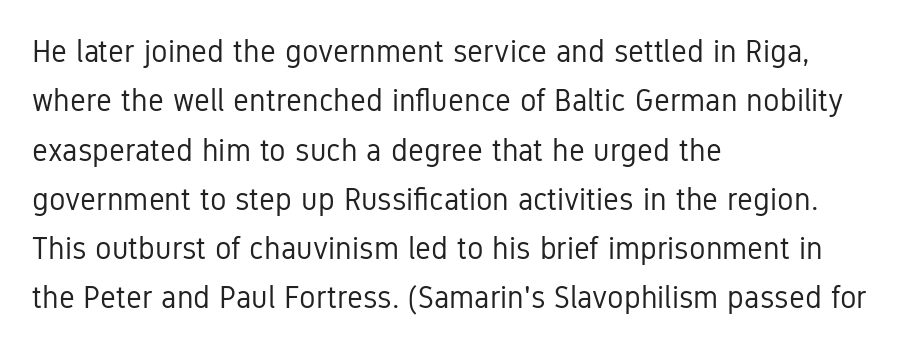
{"serif": "no", "italic": "no", "bold": "no", "weight": "regular", "width": "condensed", "stroke_contrast": "low", "x_height": "medium", "monospaced": "no", "underline": "no", "align": "left", "line_spacing": "normal", "line_spacing_ratio": 1.59, "letter_spacing": "normal", "letter_spacing_em": 0.0, "glyph_px": 31}
